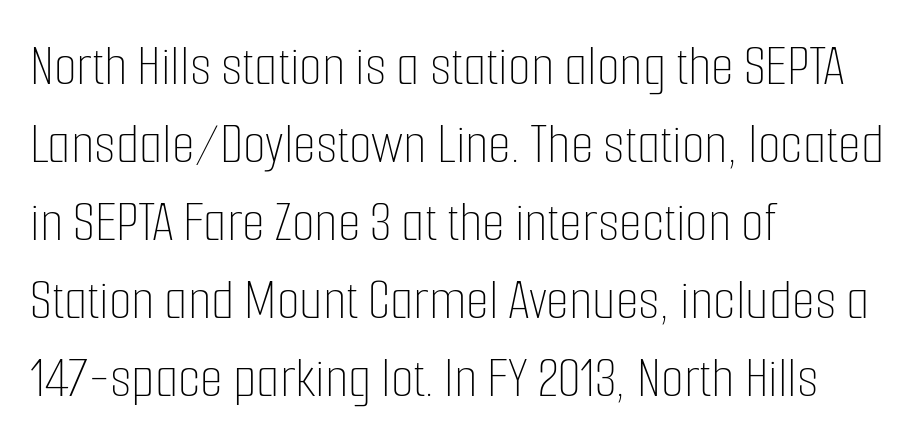
Rendered with straight, roman letterforms. Looks like regular typesetting: each glyph gets only the width it needs. Quick note: underline off. Heaviness? Minimal to ordinary, like unemphasized prose. Tracking here is standard; glyphs follow each other at the usual distance.
